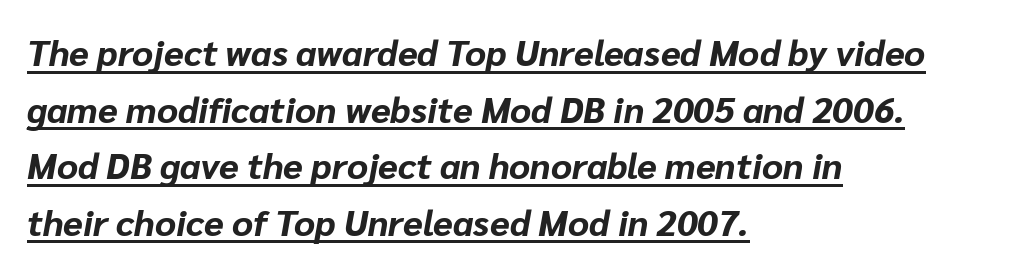
{"italic": "yes", "lean": "right", "slant_degrees": 10, "bold": "yes", "weight": "bold", "width": "normal", "stroke_contrast": "low", "x_height": "medium", "monospaced": "no", "underline": "yes", "align": "left", "line_spacing": "normal", "line_spacing_ratio": 1.57, "letter_spacing": "normal", "letter_spacing_em": 0.0, "glyph_px": 36}
